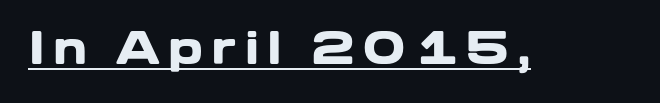
Q: Is the text bold? A: Yes.
Q: Is the text italic (slanted)? A: No, it is upright.
Q: Is the typeface a serif or a sans-serif typeface? A: Sans-serif.
Q: Is the text underlined? A: Yes.
Q: Width (condensed, normal, or wide)? A: Wide.
Q: Stroke contrast? A: Low.
Q: x-height? A: Medium.
Q: Monospaced? A: No.
